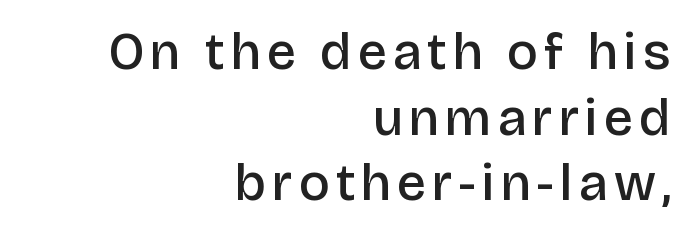
Q: Is the text bold? A: Semi-bold.
Q: Is the text italic (slanted)? A: No, it is upright.
Q: Is the typeface a serif or a sans-serif typeface? A: Sans-serif.
Q: Is the text underlined? A: No.
Q: How is the paragraph aligned? A: Right-aligned.
Q: Is the spacing between lines tight, normal or loose? A: Normal.
Q: Width (condensed, normal, or wide)? A: Normal.
Q: Stroke contrast? A: Low.
Q: x-height? A: Large.
Q: Monospaced? A: No.
